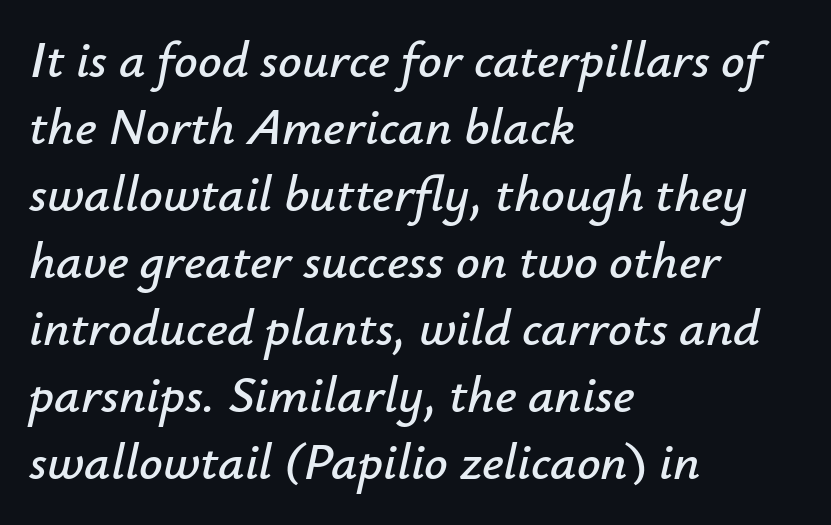
The image shows 52 px text type, italic (leaning right); set left-aligned, normal line spacing (1.29x), normal letter spacing, not underlined; low stroke contrast and a small x-height.
